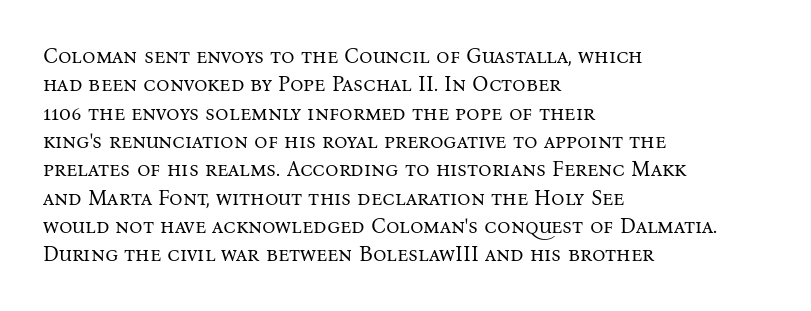
Q: Is the text bold? A: No.
Q: Is the text italic (slanted)? A: No, it is upright.
Q: Is the text underlined? A: No.
Q: How is the paragraph aligned? A: Left-aligned.
Q: Is the spacing between letters normal or unusually wide? A: Normal.
Q: Is the spacing between lines tight, normal or loose? A: Normal.
